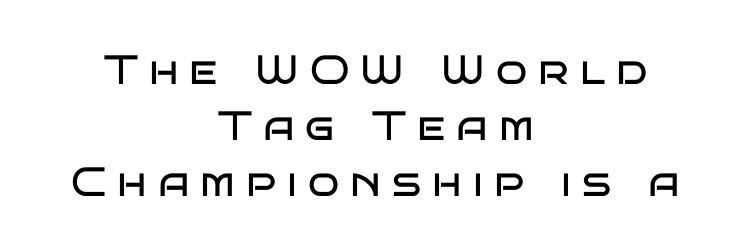
Q: Is the text bold? A: No.
Q: Is the text italic (slanted)? A: No, it is upright.
Q: Is the typeface a serif or a sans-serif typeface? A: Sans-serif.
Q: Is the text underlined? A: No.
Q: How is the paragraph aligned? A: Centered.
Q: Is the spacing between letters normal or unusually wide? A: Unusually wide.
Q: Is the spacing between lines tight, normal or loose? A: Normal.
Q: Width (condensed, normal, or wide)? A: Wide.
Q: Stroke contrast? A: Low.
Q: x-height? A: Large.
Q: Monospaced? A: No.
